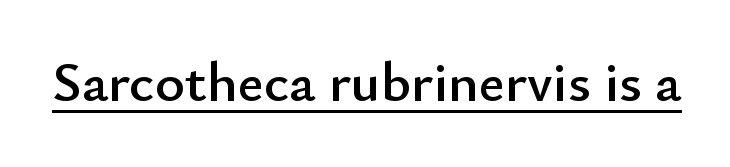
Q: Is the text italic (slanted)? A: No, it is upright.
Q: Is the typeface a serif or a sans-serif typeface? A: Sans-serif.
Q: Is the text underlined? A: Yes.
Q: Is the spacing between letters normal or unusually wide? A: Normal.
Q: Width (condensed, normal, or wide)? A: Normal.
Q: Stroke contrast? A: Low.
Q: x-height? A: Small.
Q: Monospaced? A: No.
